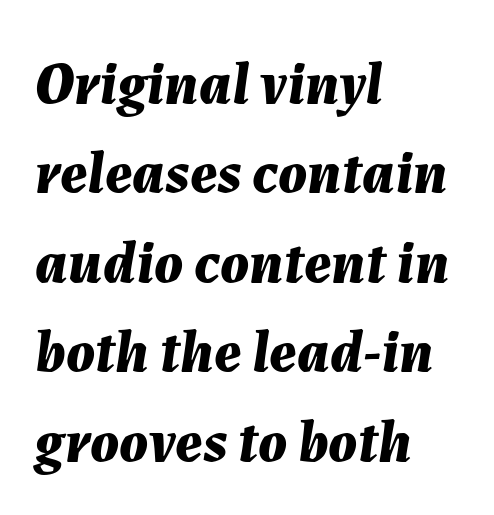
{"italic": "yes", "lean": "right", "slant_degrees": 7, "bold": "yes", "weight": "bold", "width": "normal", "stroke_contrast": "medium", "x_height": "medium", "monospaced": "no", "underline": "no", "align": "left", "line_spacing": "normal", "line_spacing_ratio": 1.49, "letter_spacing": "normal", "letter_spacing_em": 0.0, "glyph_px": 60}
